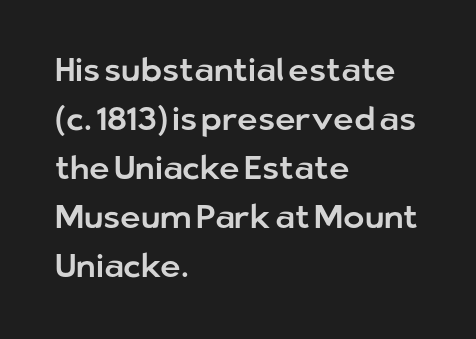
The image shows 32 px sans-serif type, upright; set left-aligned, normal line spacing (1.53x), normal letter spacing, not underlined; low stroke contrast and a medium x-height.
